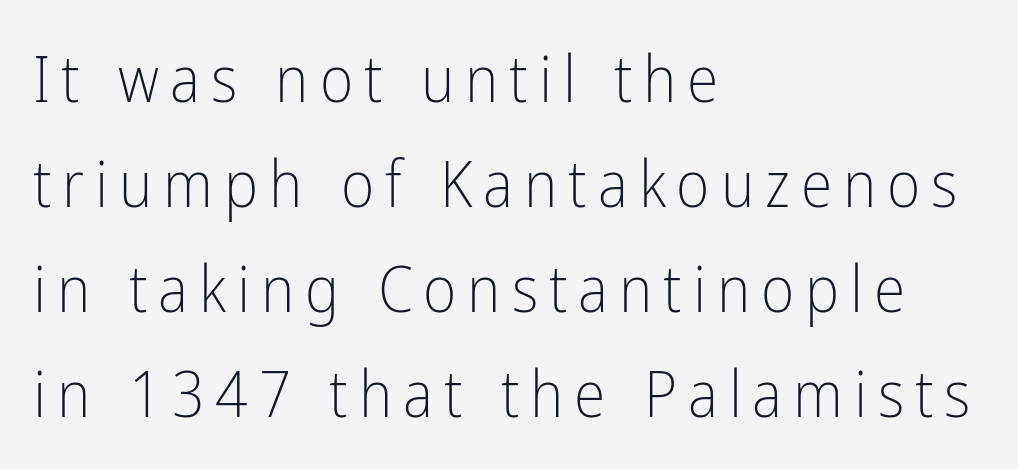
Do the letters lean? They stand straight. In CSS terms this would be text-align: left. Type without underlining. The weight would be labelled regular, book, light, or lighter still.
